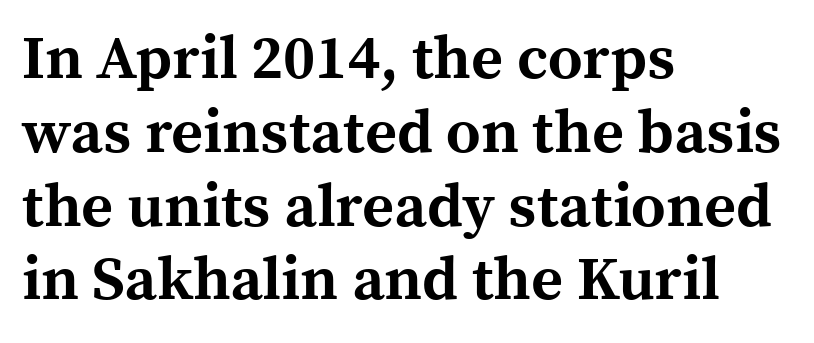
The image shows 61 px bold serif type, upright; set left-aligned, line spacing 1.21x, normal letter spacing, not underlined; a medium x-height.
